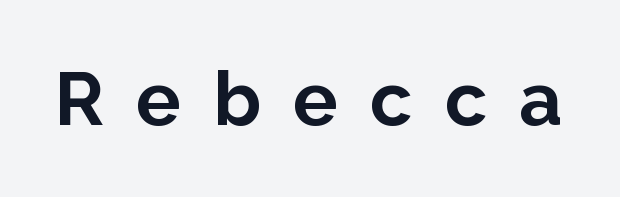
Q: Is the text bold? A: Yes.
Q: Is the text italic (slanted)? A: No, it is upright.
Q: Is the typeface a serif or a sans-serif typeface? A: Sans-serif.
Q: Is the text underlined? A: No.
Q: Is the spacing between letters normal or unusually wide? A: Unusually wide.
Q: Width (condensed, normal, or wide)? A: Normal.
Q: Stroke contrast? A: Low.
Q: x-height? A: Medium.
Q: Monospaced? A: No.
